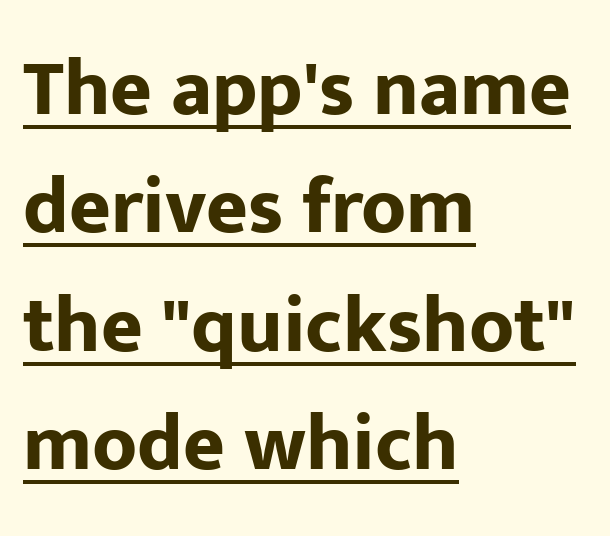
The passage shown is typed in a proportional face where columns would drift. Chunky letters — that's bold for sure. The typesetter chose a ragged-right arrangement here. The rendering keeps characters at their native spacing. Decoration check: the copy is underlined. This sample uses a sans-serif face.
